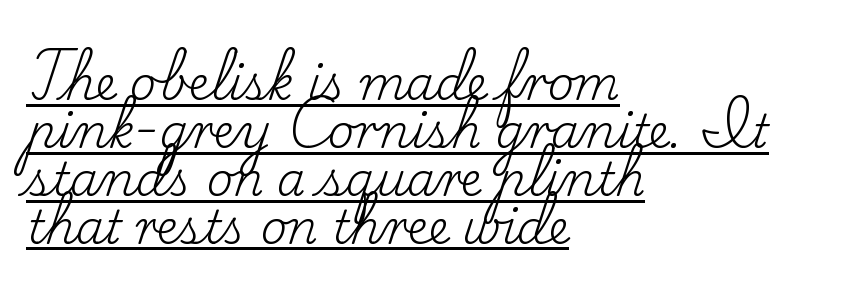
The face used here is proportionally spaced, like ordinary book or web type. Characters follow at the spacing the type designer built in. Beneath each row of characters lies a ruled line. Very little white space separates one row of letters from the next.
